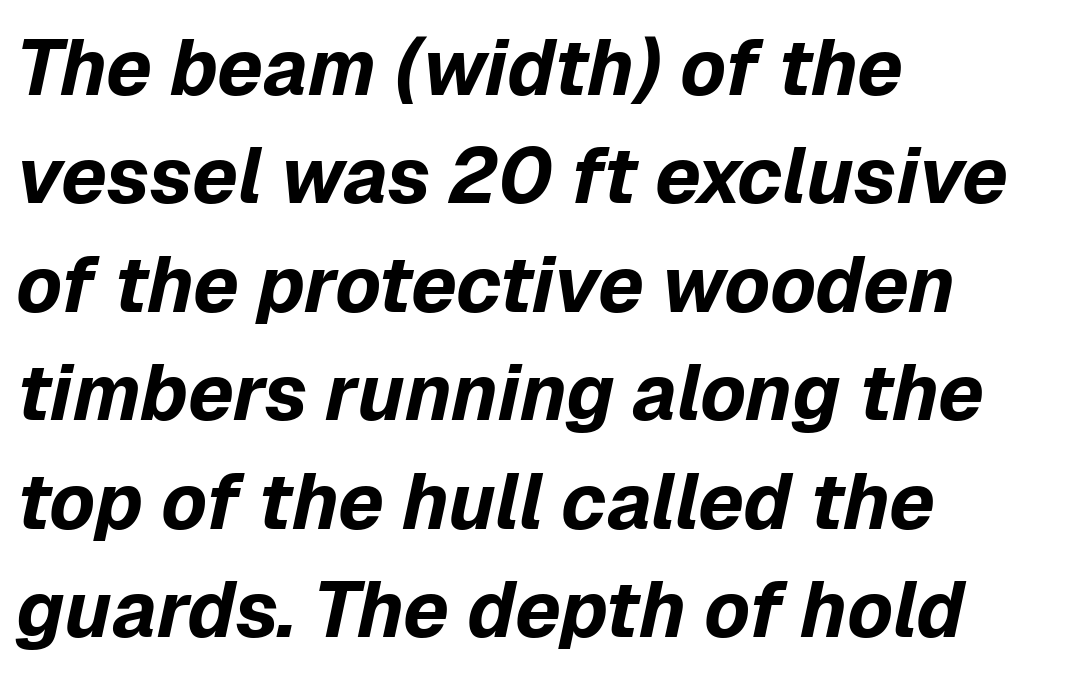
The image shows 78 px bold type, italic (leaning right); set left-aligned, normal line spacing (1.39x), normal letter spacing, not underlined; low stroke contrast and a medium x-height.
